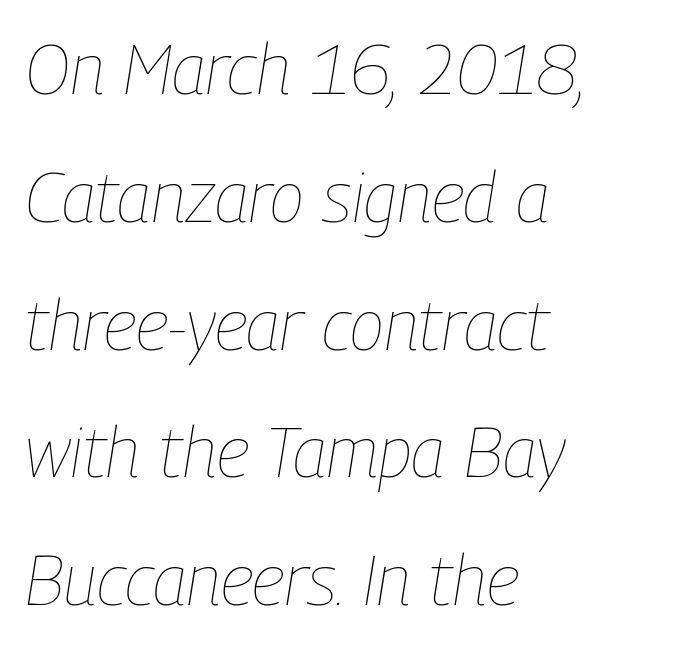
Q: Is the text bold? A: No.
Q: Is the text italic (slanted)? A: Yes, it leans right by about 9 degrees.
Q: Is the text underlined? A: No.
Q: How is the paragraph aligned? A: Left-aligned.
Q: Is the spacing between letters normal or unusually wide? A: Normal.
Q: Width (condensed, normal, or wide)? A: Condensed.
Q: Stroke contrast? A: Low.
Q: x-height? A: Medium.
Q: Monospaced? A: No.
